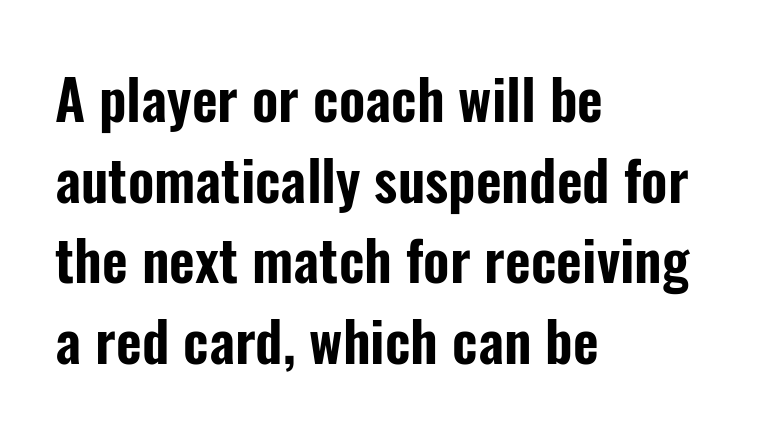
{"serif": "no", "italic": "no", "width": "condensed", "stroke_contrast": "low", "x_height": "medium", "monospaced": "no", "underline": "no", "align": "left", "line_spacing": "normal", "line_spacing_ratio": 1.44, "letter_spacing": "normal", "letter_spacing_em": 0.0, "glyph_px": 56}
